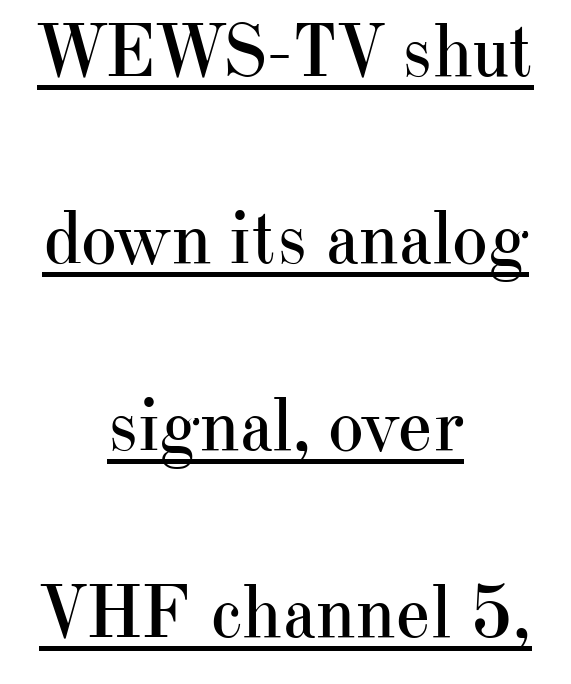
Typographically, this falls in the serif category. Casual observation: everything's sitting right in the middle. The passage shown is not bold in any degree. Regarding leading, the lines here are spaced well apart. Note the varied advance widths — an 'i' is clearly narrower than an 'm'. These lines keep a tight, regular rhythm from letter to letter.
